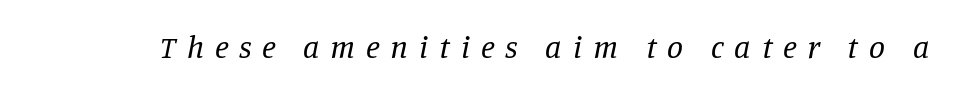
The image shows 32 px regular-weight serif type, italic (leaning right); set unusually wide letter spacing (+0.34 em), not underlined; low stroke contrast and a large x-height.
